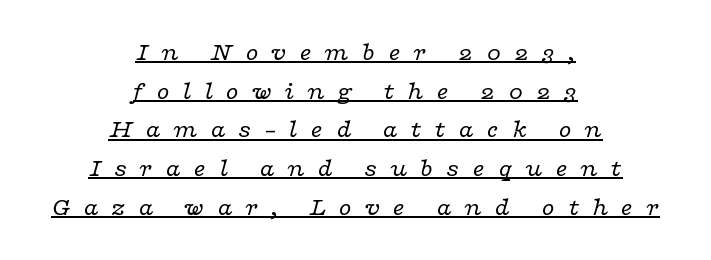
The image shows 26 px text type, italic (leaning right); set centered, normal line spacing (1.49x), unusually wide letter spacing (+0.47 em), underlined.
